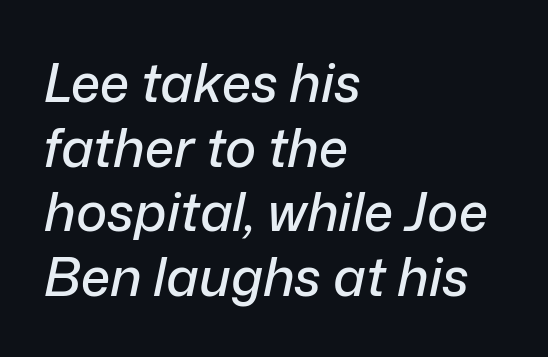
Each letter keeps its own natural width here, so spacing adapts to shape. When letters slant like this, we call the style italic. Visually the block forms a straight wall on the left and a jagged coastline on the right. Beneath every word, the page is bare. The face used here is rendered with its standard letterfit.
